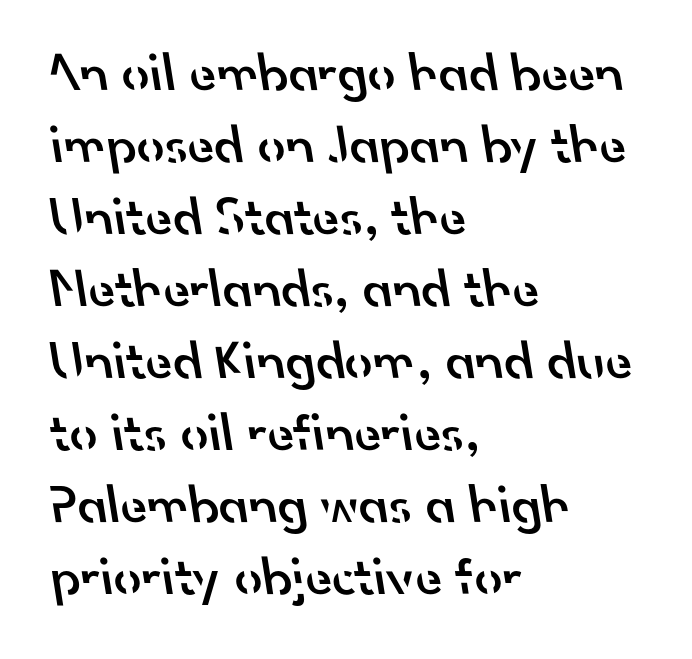
Q: Is the text bold? A: Semi-bold.
Q: Is the typeface a serif or a sans-serif typeface? A: Sans-serif.
Q: Is the text underlined? A: No.
Q: How is the paragraph aligned? A: Left-aligned.
Q: Is the spacing between letters normal or unusually wide? A: Normal.
Q: Is the spacing between lines tight, normal or loose? A: Normal.
Q: Width (condensed, normal, or wide)? A: Normal.
Q: Stroke contrast? A: Low.
Q: x-height? A: Small.
Q: Monospaced? A: No.
